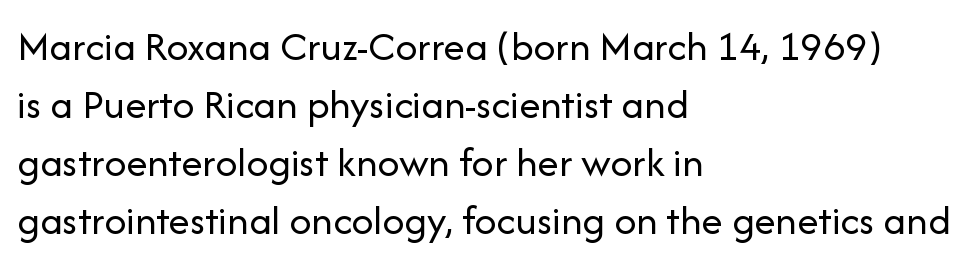
{"serif": "no", "italic": "no", "bold": "no", "weight": "regular", "width": "normal", "stroke_contrast": "low", "x_height": "medium", "monospaced": "no", "underline": "no", "align": "left", "line_spacing": "normal", "line_spacing_ratio": 1.35, "letter_spacing": "normal", "letter_spacing_em": 0.0, "glyph_px": 43}
